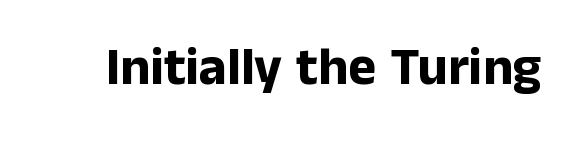
Q: Is the text bold? A: Yes.
Q: Is the text italic (slanted)? A: No, it is upright.
Q: Is the typeface a serif or a sans-serif typeface? A: Sans-serif.
Q: Is the text underlined? A: No.
Q: Is the spacing between letters normal or unusually wide? A: Normal.
Q: Width (condensed, normal, or wide)? A: Normal.
Q: Stroke contrast? A: Low.
Q: x-height? A: Medium.
Q: Monospaced? A: No.
